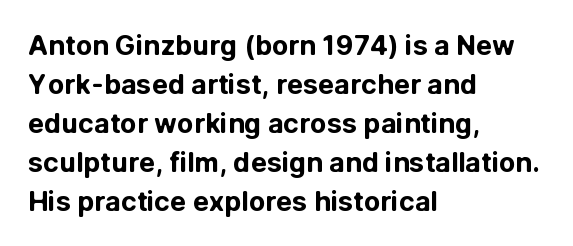
The image shows 27 px bold type, upright; set left-aligned, normal line spacing (1.44x), normal letter spacing, not underlined.
